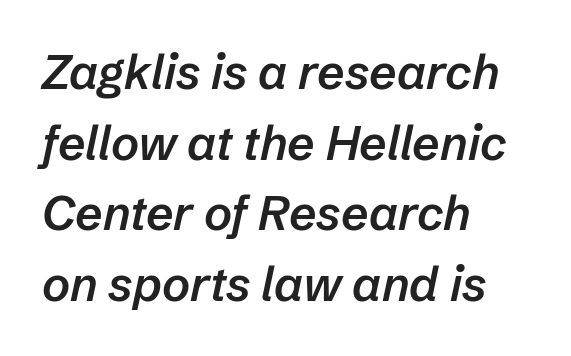
{"italic": "yes", "lean": "right", "slant_degrees": 12, "bold": "semi", "weight": "semibold", "width": "normal", "stroke_contrast": "low", "x_height": "medium", "monospaced": "no", "underline": "no", "align": "left", "line_spacing": "normal", "line_spacing_ratio": 1.47, "letter_spacing": "normal", "letter_spacing_em": 0.0, "glyph_px": 48}
